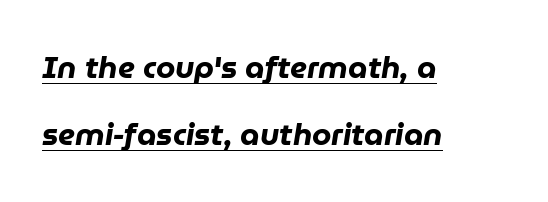
{"italic": "yes", "lean": "right", "slant_degrees": 9, "bold": "yes", "weight": "heavy", "width": "normal", "stroke_contrast": "low", "x_height": "medium", "monospaced": "no", "underline": "yes", "align": "left", "line_spacing": "loose", "line_spacing_ratio": 2.17, "letter_spacing": "normal", "letter_spacing_em": 0.0, "glyph_px": 31}
